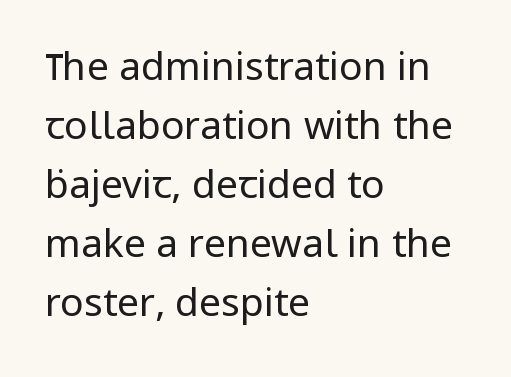
{"serif": "no", "italic": "no", "bold": "no", "weight": "regular", "width": "normal", "stroke_contrast": "low", "x_height": "medium", "monospaced": "no", "underline": "no", "align": "left", "line_spacing": "normal", "line_spacing_ratio": 1.51, "letter_spacing": "normal", "letter_spacing_em": 0.0, "glyph_px": 39}
